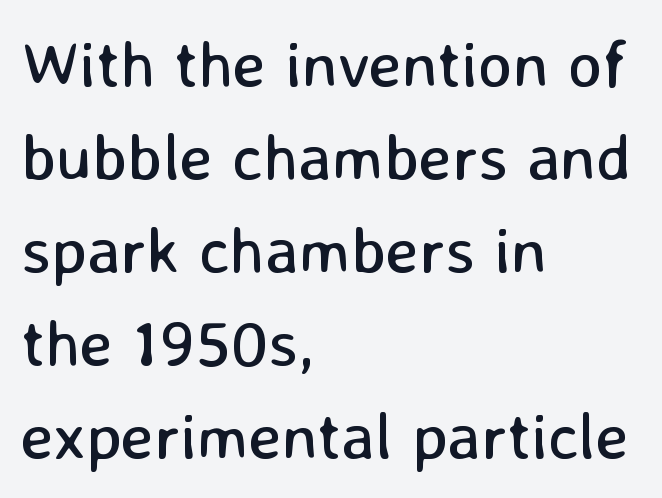
These lines stack with their left ends in a neat column. Do the characters align in a grid? No, the font is proportional. Examine the stroke ends and you'll find no serifs. The font's upright variant was chosen for this text. Regarding leading, the lines here are spaced in the standard way. The string is rendered with underlining switched off.
